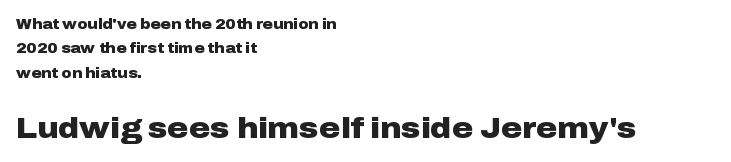
{"serif": "no", "italic": "no", "bold": "yes", "weight": "heavy", "width": "wide", "stroke_contrast": "low", "x_height": "medium", "monospaced": "no", "underline": "no", "align": "left", "line_spacing_ratio": 1.74, "letter_spacing": "normal", "letter_spacing_em": 0.0, "larger_block": "second", "size_ratio": 2.07, "glyph_px": 29}
